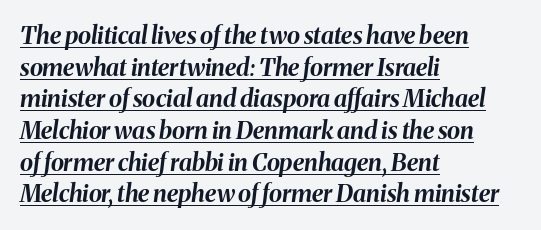
The image shows 24 px bold type, italic (leaning right); set left-aligned, normal line spacing (1.32x), normal letter spacing, underlined.
